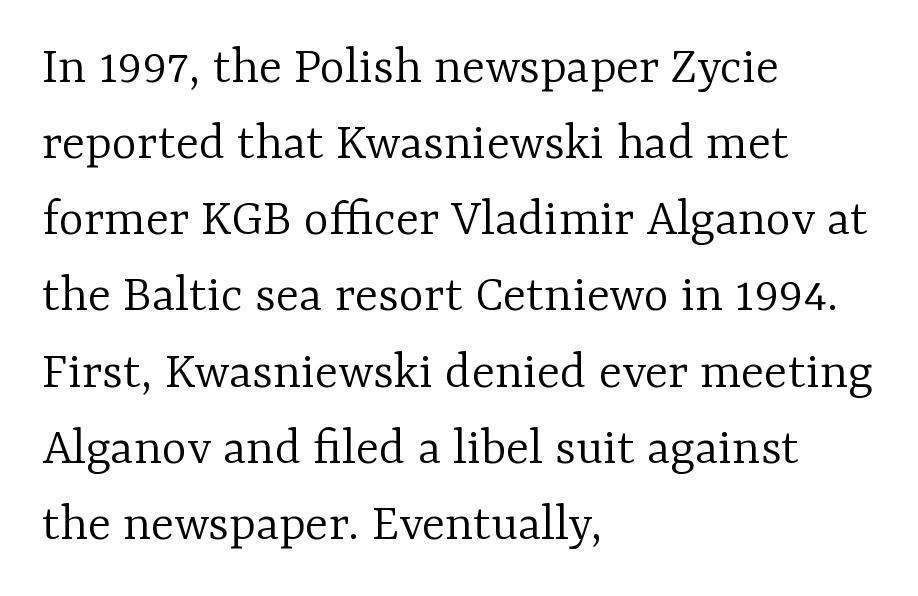
The image shows 54 px light serif type, upright; set left-aligned, normal line spacing (1.41x), normal letter spacing, not underlined; low stroke contrast and a medium x-height.
